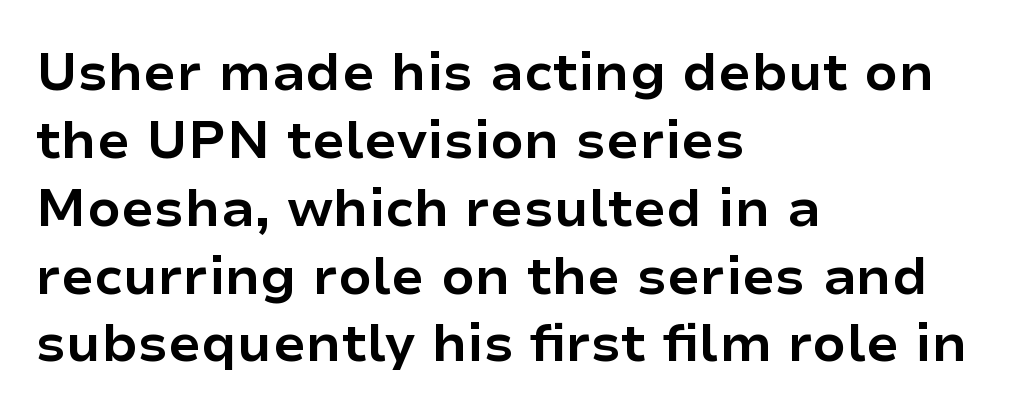
Alignment: flush left. The passage shown is not underscored anywhere. This is the regular roman posture of the typeface. Look at the stroke-to-counter ratio: heavy, a bold.
